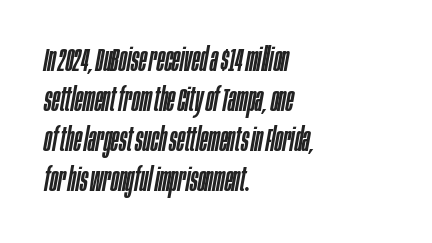
{"italic": "yes", "lean": "right", "slant_degrees": 10, "width": "condensed", "stroke_contrast": "low", "x_height": "large", "monospaced": "no", "underline": "no", "align": "left", "line_spacing_ratio": 1.21, "letter_spacing": "normal", "letter_spacing_em": 0.0, "glyph_px": 33}
